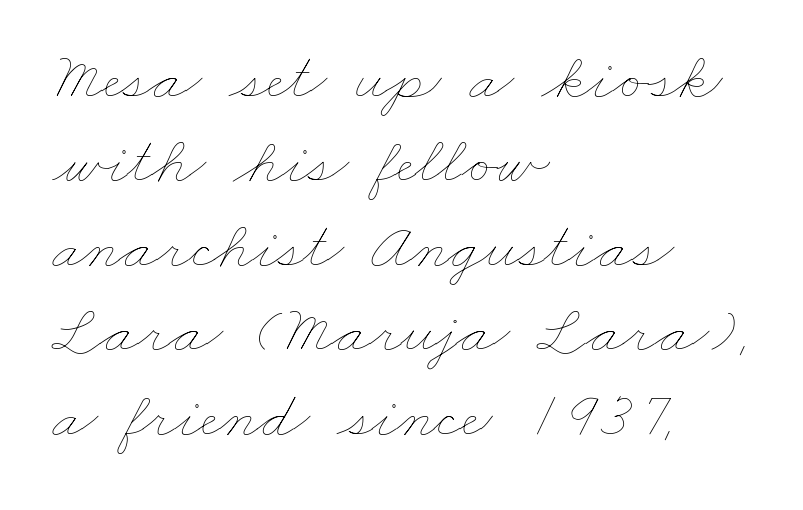
Q: Is the text bold? A: No.
Q: Is the text underlined? A: No.
Q: How is the paragraph aligned? A: Left-aligned.
Q: Is the spacing between letters normal or unusually wide? A: Normal.
Q: Is the spacing between lines tight, normal or loose? A: Normal.
Q: Width (condensed, normal, or wide)? A: Wide.
Q: Stroke contrast? A: Low.
Q: x-height? A: Small.
Q: Monospaced? A: No.
